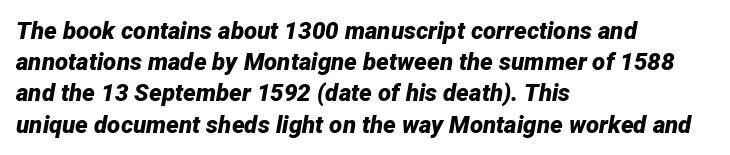
When letters slant like this, we call the style italic. Summary of weight: heavy, a full bold. Rule under the text: the space is simply empty. Vertically, the passage feels balanced, rows spaced as you'd expect. The ragged edge is on the right, which tells us the setting is flush left. Does extra space separate the letters? No, they use regular spacing.
